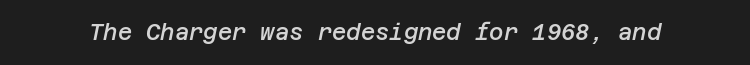
Honestly, there is no underline to notice here at all. The glyphs look as if they've been sheared to an angle. Students, this is semibold: more ink than regular, less than bold. The horizontal fit of the characters is conventional and even.
